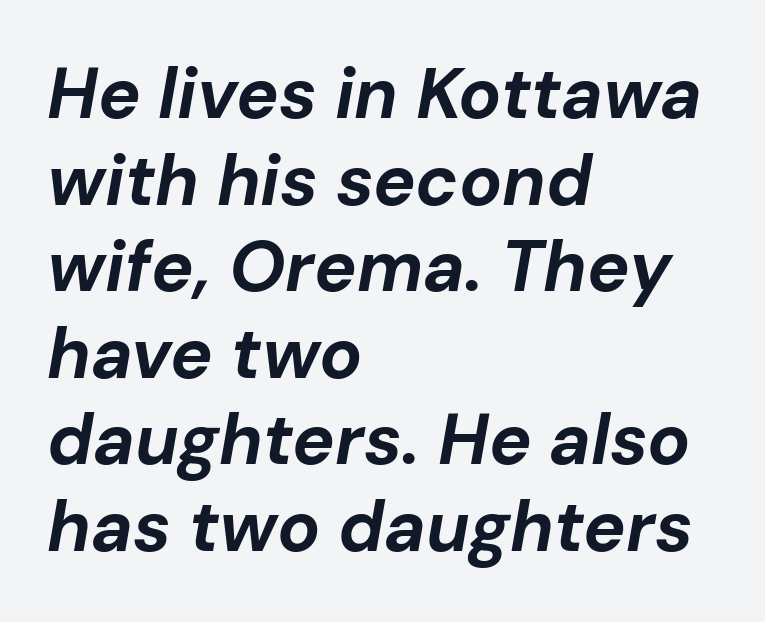
The image shows 71 px bold type, italic (leaning right); set left-aligned, line spacing 1.22x, normal letter spacing, not underlined; low stroke contrast and a medium x-height.
